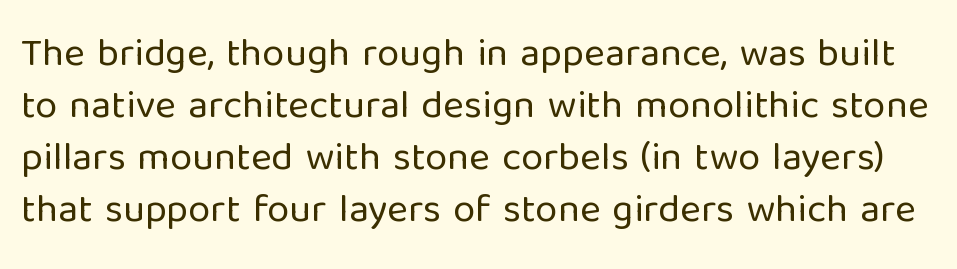
This reads as an unemphasized weight, regular at the heaviest. The horizontal fit of the characters is conventional and even. Style check: upright. Is there much room between lines? A standard amount, neither cramped nor airy.
